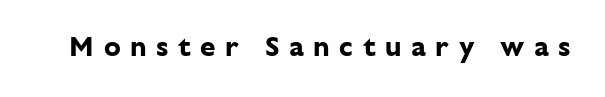
The image shows 28 px bold sans-serif type, upright; set unusually wide letter spacing (+0.34 em), not underlined; low stroke contrast and a medium x-height.
